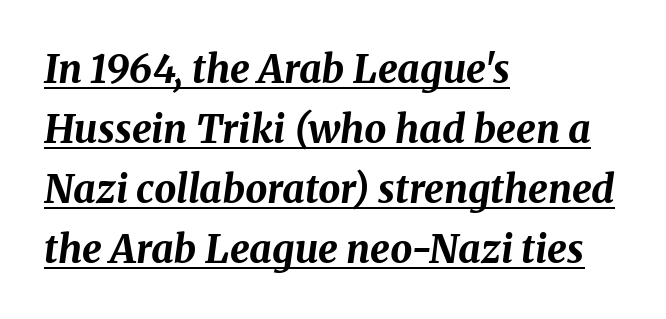
{"italic": "yes", "lean": "right", "slant_degrees": 8, "bold": "yes", "weight": "bold", "width": "normal", "stroke_contrast": "medium", "x_height": "medium", "monospaced": "no", "underline": "yes", "align": "left", "line_spacing": "normal", "line_spacing_ratio": 1.54, "letter_spacing": "normal", "letter_spacing_em": 0.0, "glyph_px": 39}
